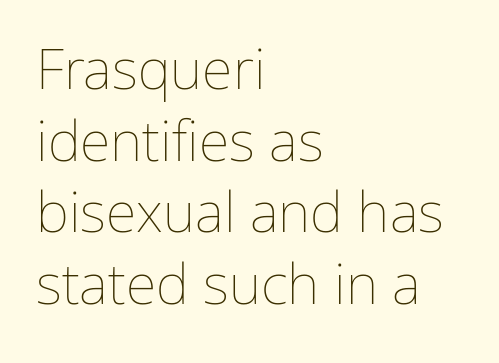
Observe the ordinary spacing: letters are neighbours, not strangers. Honestly, there is no underline to notice here at all. The block of text has a typical density, with ordinary space between rows. Posture: straight, roman, zero tilt.
